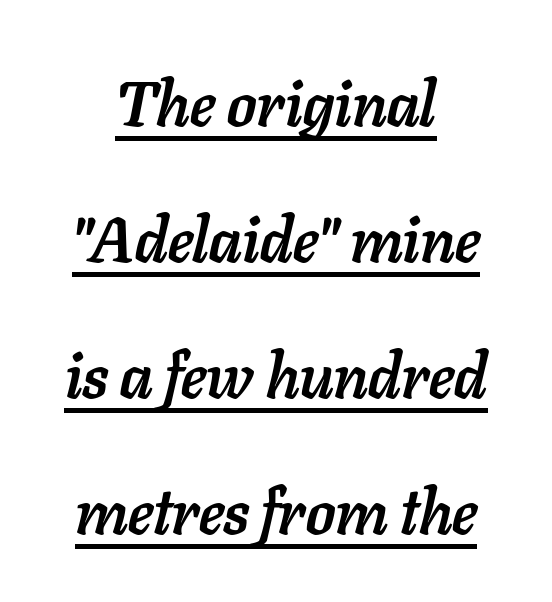
This sample carries an underscore along the baseline area. What weight is shown? A full bold with thick strokes. If you measured baseline to baseline, you'd find a long distance. Look at the tracking — it's just the regular setting, nothing added. The lines in this sample share a center point and differ in where they start and stop. The rendering uses natural spacing where letterforms have individual widths.
